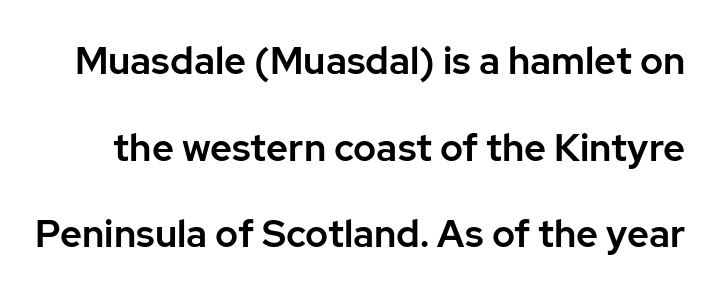
The image shows 38 px sans-serif type, upright; set loose line spacing (2.28x), normal letter spacing, not underlined; low stroke contrast and a medium x-height.
